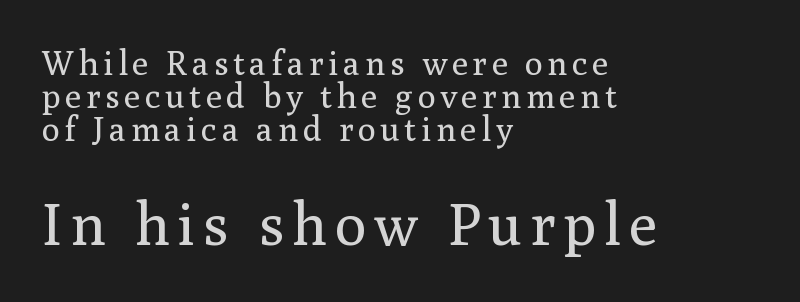
The image shows 59 px regular-weight serif type, upright; set left-aligned, tight line spacing (0.97x), not underlined; the second (bottom) block is 1.74x larger; medium stroke contrast and a medium x-height.
